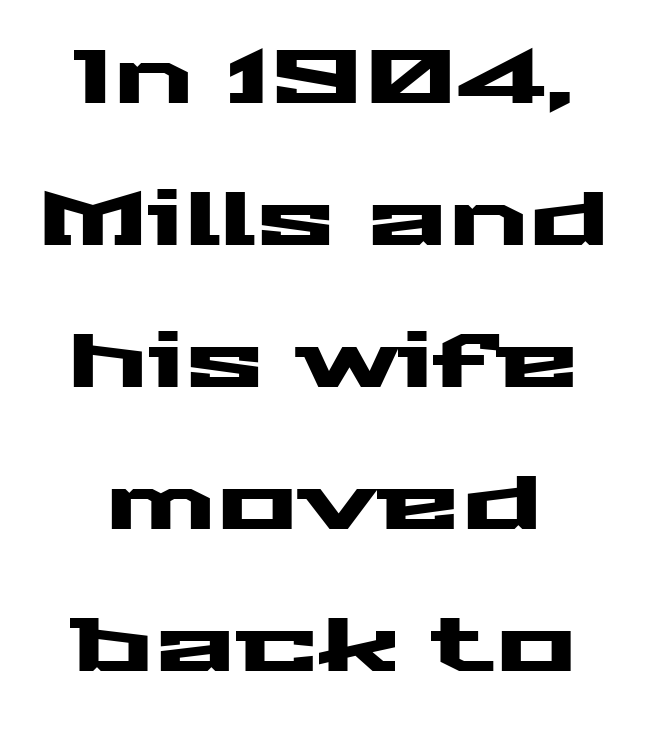
Quick note: underline off. This sample has the flowing, uneven cadence of proportional lettering. Caption: standard tracking, unaltered. This sample is center-justified, so both line endings float freely. Notice how the stems are strictly vertical — no italics here.
